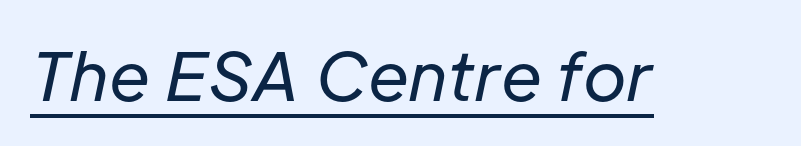
{"italic": "yes", "lean": "right", "slant_degrees": 12, "bold": "no", "weight": "regular", "width": "normal", "stroke_contrast": "low", "x_height": "medium", "monospaced": "no", "underline": "yes", "letter_spacing": "normal", "letter_spacing_em": 0.0, "glyph_px": 66}
